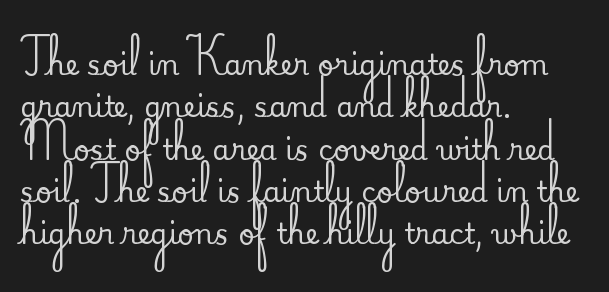
Q: Is the text italic (slanted)? A: No, it is upright.
Q: Is the typeface a serif or a sans-serif typeface? A: Serif.
Q: Is the text underlined? A: No.
Q: How is the paragraph aligned? A: Left-aligned.
Q: Is the spacing between letters normal or unusually wide? A: Normal.
Q: Is the spacing between lines tight, normal or loose? A: Normal.
Q: Width (condensed, normal, or wide)? A: Normal.
Q: Stroke contrast? A: Medium.
Q: x-height? A: Small.
Q: Monospaced? A: No.
